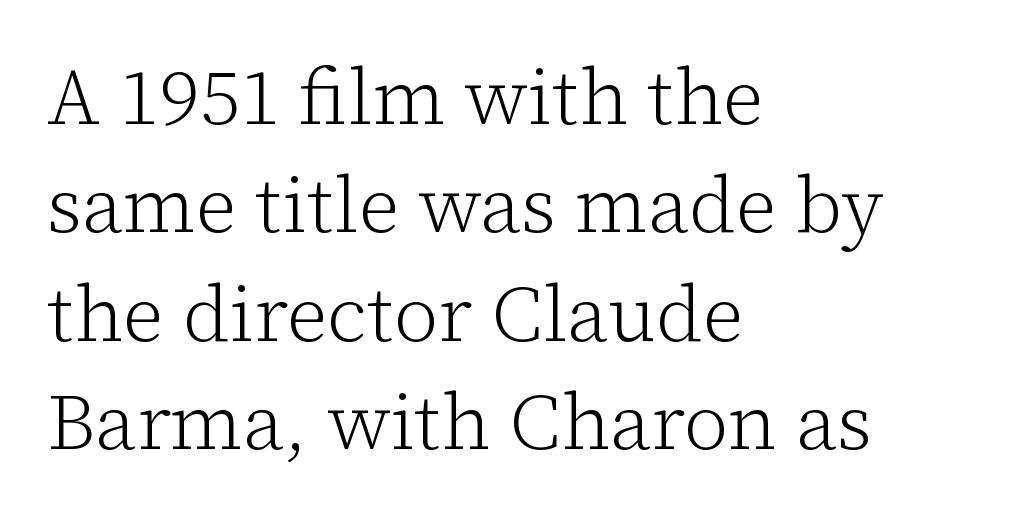
Q: Is the text bold? A: No.
Q: Is the text italic (slanted)? A: No, it is upright.
Q: Is the typeface a serif or a sans-serif typeface? A: Serif.
Q: Is the text underlined? A: No.
Q: How is the paragraph aligned? A: Left-aligned.
Q: Is the spacing between letters normal or unusually wide? A: Normal.
Q: Is the spacing between lines tight, normal or loose? A: Normal.
Q: Width (condensed, normal, or wide)? A: Normal.
Q: Stroke contrast? A: Low.
Q: x-height? A: Medium.
Q: Monospaced? A: No.
